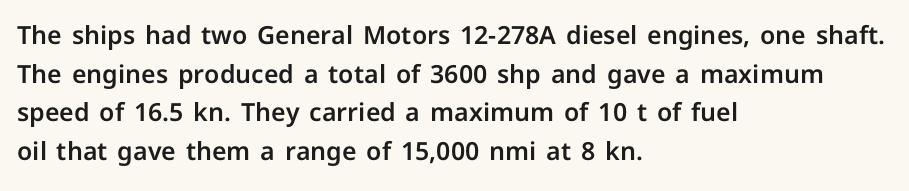
Q: Is the text italic (slanted)? A: No, it is upright.
Q: Is the text underlined? A: No.
Q: How is the paragraph aligned? A: Left-aligned.
Q: Is the spacing between letters normal or unusually wide? A: Normal.
Q: Is the spacing between lines tight, normal or loose? A: Normal.
